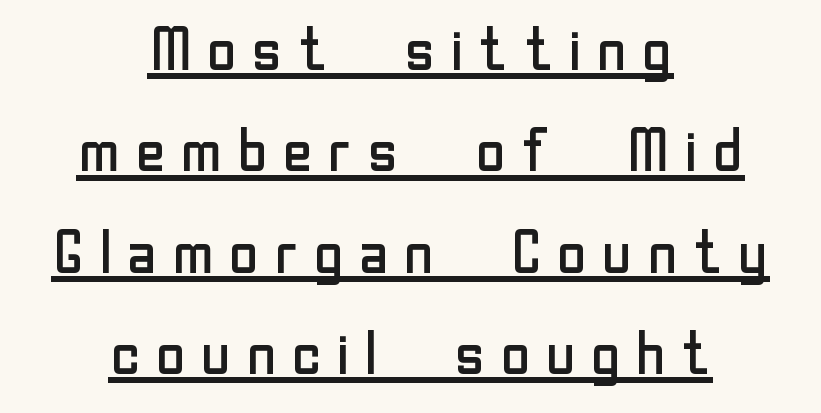
Q: Is the text bold? A: No.
Q: Is the text italic (slanted)? A: No, it is upright.
Q: Is the typeface a serif or a sans-serif typeface? A: Sans-serif.
Q: Is the text underlined? A: Yes.
Q: How is the paragraph aligned? A: Centered.
Q: Width (condensed, normal, or wide)? A: Normal.
Q: Stroke contrast? A: Low.
Q: x-height? A: Medium.
Q: Monospaced? A: No.
